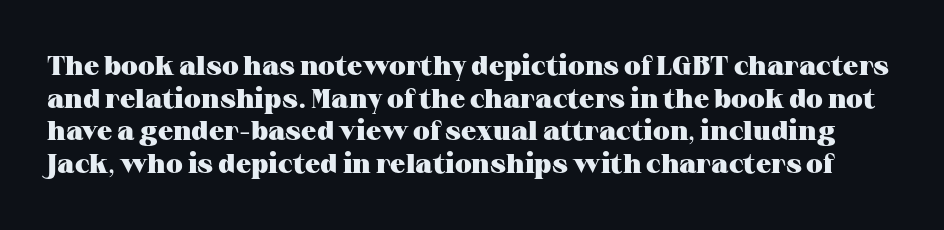
Q: Is the text bold? A: Yes.
Q: Is the text italic (slanted)? A: No, it is upright.
Q: Is the text underlined? A: No.
Q: Is the spacing between letters normal or unusually wide? A: Normal.
